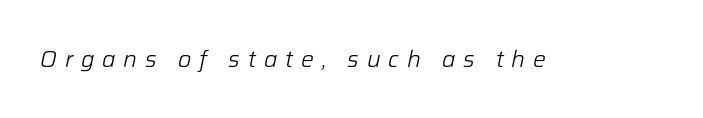
The image shows 23 px text type, italic (leaning right); set unusually wide letter spacing (+0.34 em), not underlined.
